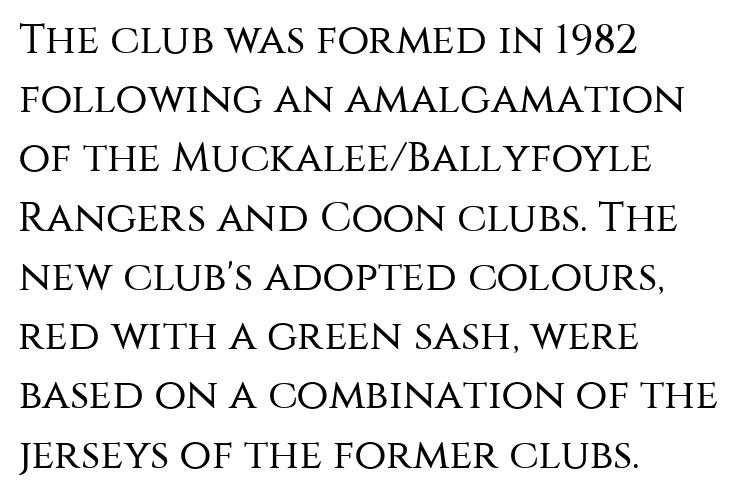
Q: Is the text bold? A: No.
Q: Is the text italic (slanted)? A: No, it is upright.
Q: Is the typeface a serif or a sans-serif typeface? A: Sans-serif.
Q: Is the text underlined? A: No.
Q: How is the paragraph aligned? A: Left-aligned.
Q: Is the spacing between letters normal or unusually wide? A: Normal.
Q: Is the spacing between lines tight, normal or loose? A: Normal.
Q: Width (condensed, normal, or wide)? A: Normal.
Q: Stroke contrast? A: Medium.
Q: x-height? A: Large.
Q: Monospaced? A: No.
